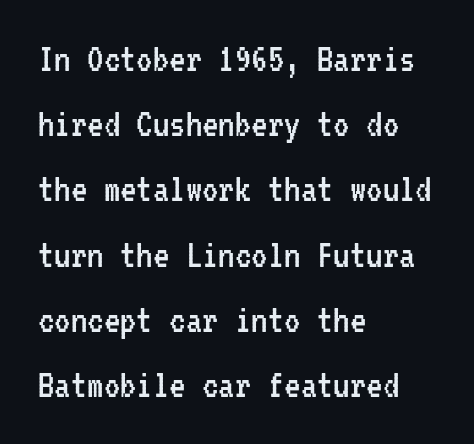
How are the letters spaced? Ordinarily, with no added tracking. This sample uses an upright cut, with every glyph sitting square on the baseline. This sample uses a sans-serif face. Compared with a centered layout, this one pins lines to the left instead. This sample has the even, mechanical cadence of fixed-width lettering. Summary of weight: not heavy and not bold.
